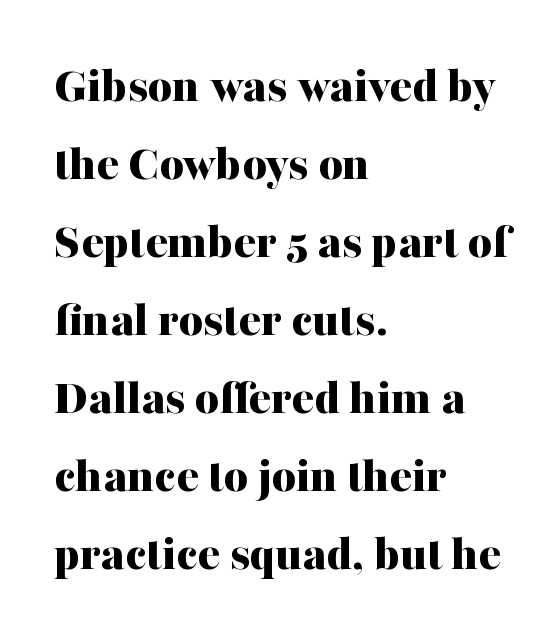
The rendering shows small feet on the letterforms — a serif design. The rendering keeps characters at their native spacing. Does the copy run flush right? No — it runs flush left. Designer's note — italics off, roman on. A typesetter would call this proportional, since set widths differ per character. The leading is moderate, giving the passage an even texture.
